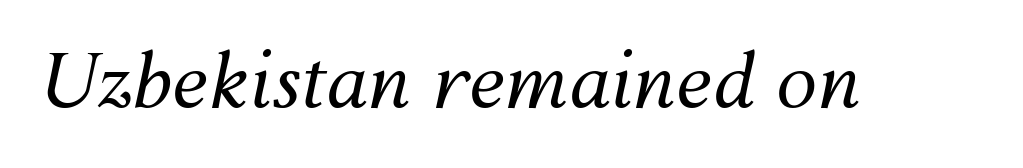
The image shows 74 px regular-weight type, italic (leaning right); set normal letter spacing, not underlined; medium stroke contrast and a medium x-height.
